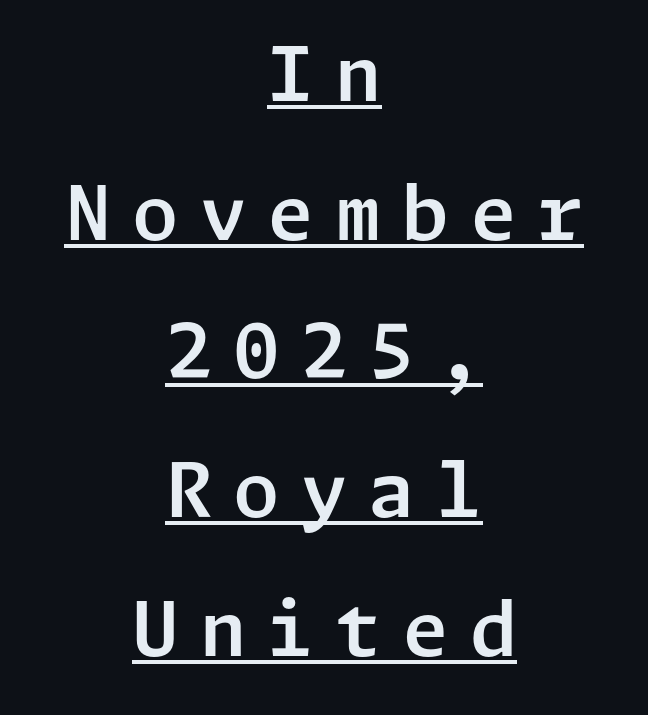
Substantial extra tracking has been applied to these lines. No italicization has been applied; the sample stays upright. Short and long lines alike share a common midpoint. Every word sits above its own underline.
